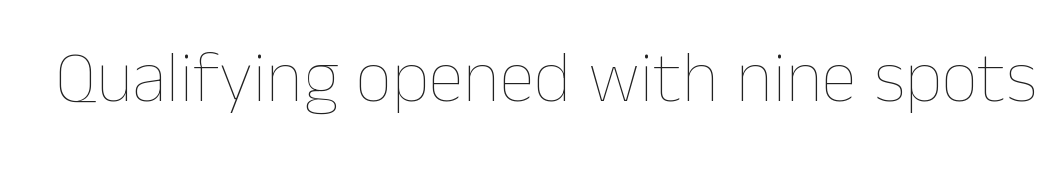
The image shows 72 px thin type, upright; set normal letter spacing, not underlined; low stroke contrast and a medium x-height.
